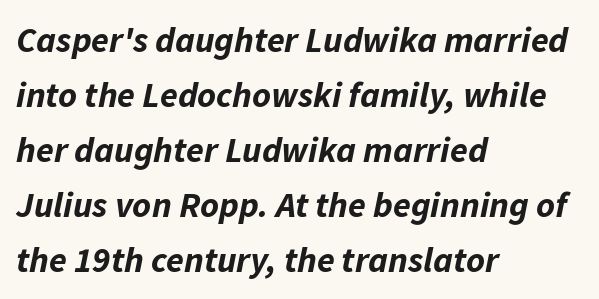
{"italic": "yes", "lean": "right", "slant_degrees": 11, "bold": "yes", "weight": "bold", "width": "normal", "stroke_contrast": "low", "x_height": "medium", "monospaced": "no", "underline": "no", "align": "left", "line_spacing": "normal", "line_spacing_ratio": 1.53, "letter_spacing": "normal", "letter_spacing_em": 0.0, "glyph_px": 36}
